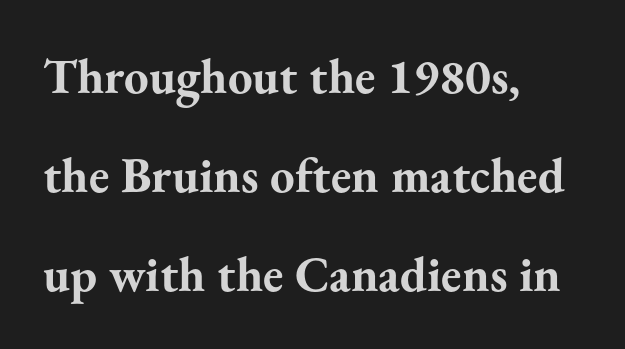
The image shows 49 px bold serif type, upright; set left-aligned, loose line spacing (2.02x), normal letter spacing, not underlined; medium stroke contrast and a small x-height.
